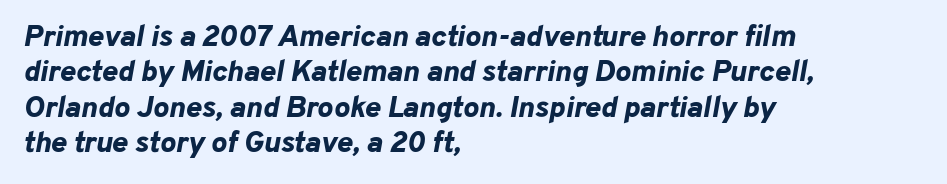
The image shows 30 px bold type, italic (leaning right); set left-aligned, line spacing 1.18x, normal letter spacing, not underlined; low stroke contrast and a medium x-height.
